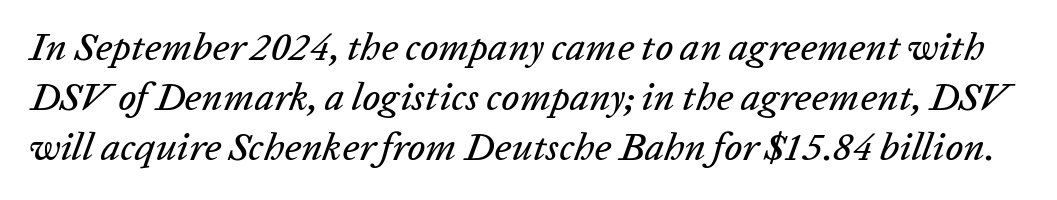
Q: Is the text italic (slanted)? A: Yes, it leans right by about 20 degrees.
Q: Is the text underlined? A: No.
Q: Is the spacing between letters normal or unusually wide? A: Normal.
Q: Is the spacing between lines tight, normal or loose? A: Normal.
Q: Width (condensed, normal, or wide)? A: Normal.
Q: Stroke contrast? A: Low.
Q: x-height? A: Medium.
Q: Monospaced? A: No.
